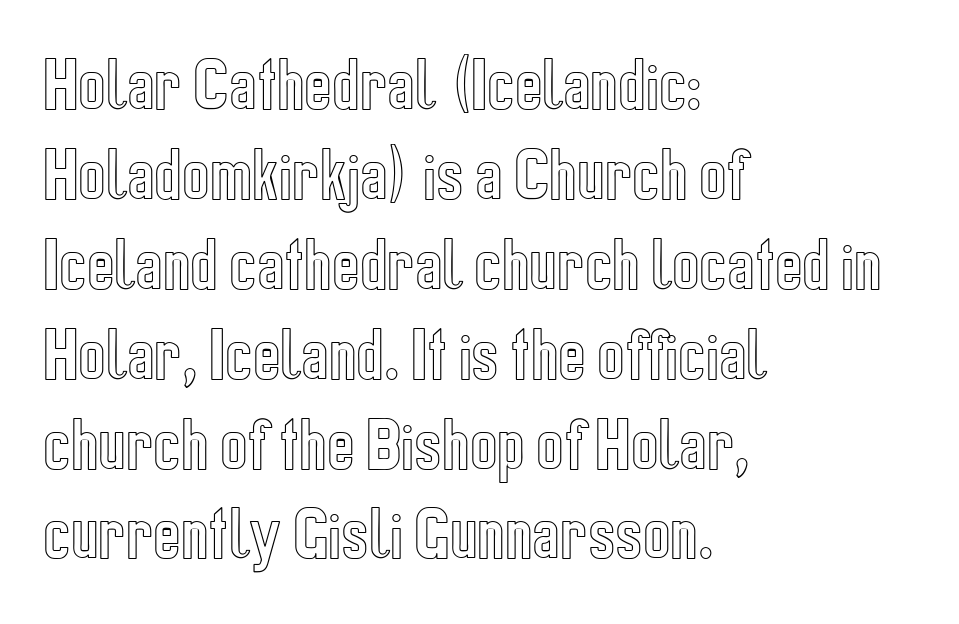
The image shows 58 px condensed type, upright; set left-aligned, normal line spacing (1.55x), normal letter spacing, not underlined; a medium x-height.
